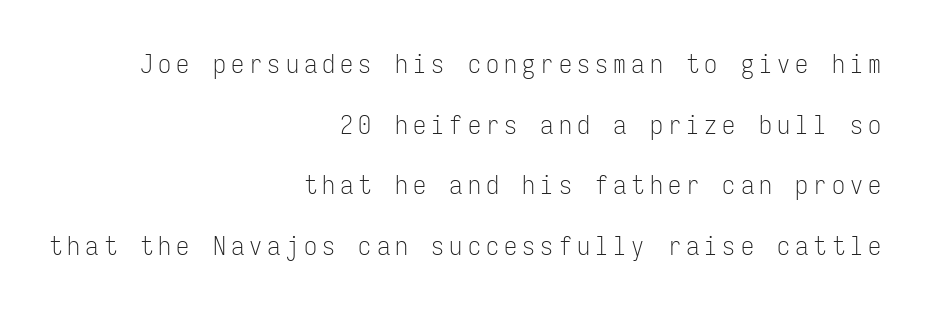
The image shows 26 px text type, upright; set right-aligned, loose line spacing (2.33x), unusually wide letter spacing (+0.2 em), not underlined.
